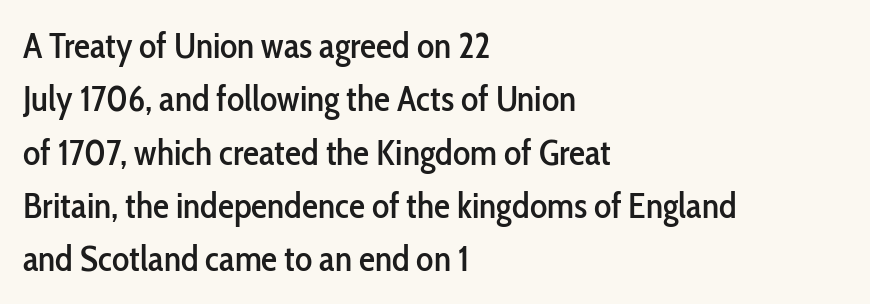
The image shows 36 px condensed sans-serif type, upright; set left-aligned, normal line spacing (1.48x), normal letter spacing, not underlined; low stroke contrast and a medium x-height.
